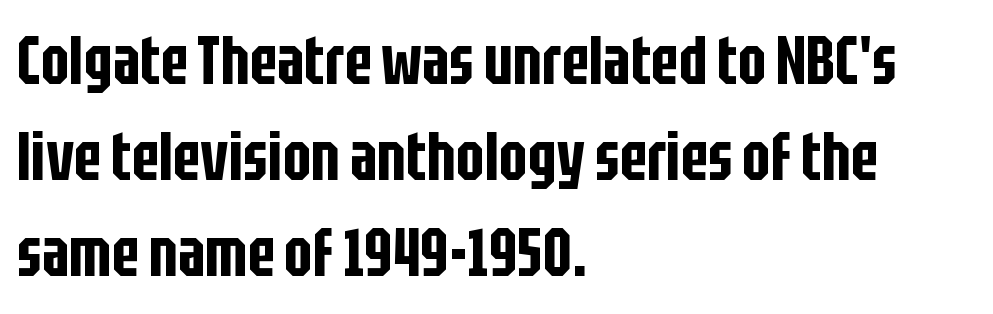
The image shows 67 px condensed sans-serif type, upright; set left-aligned, normal line spacing (1.43x), normal letter spacing, not underlined; low stroke contrast and a large x-height.
